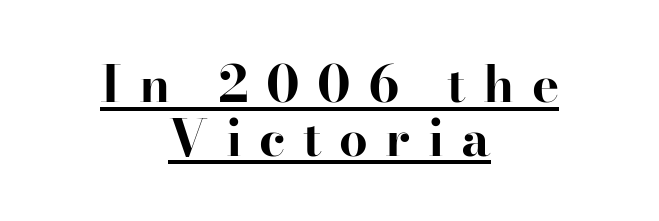
Q: Is the text bold? A: Yes.
Q: Is the text italic (slanted)? A: No, it is upright.
Q: Is the typeface a serif or a sans-serif typeface? A: Serif.
Q: Is the text underlined? A: Yes.
Q: How is the paragraph aligned? A: Centered.
Q: Is the spacing between letters normal or unusually wide? A: Unusually wide.
Q: Is the spacing between lines tight, normal or loose? A: Tight.
Q: Width (condensed, normal, or wide)? A: Normal.
Q: Stroke contrast? A: High.
Q: x-height? A: Small.
Q: Monospaced? A: No.
